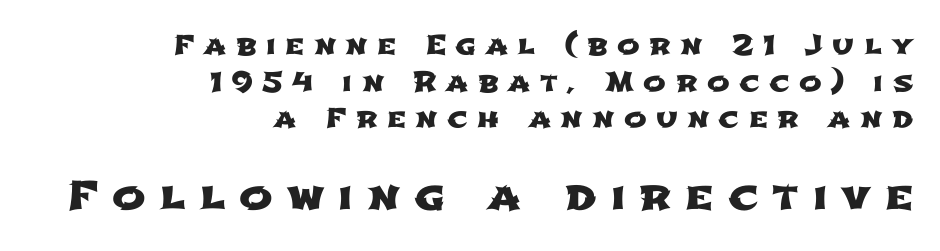
Q: Is the typeface a serif or a sans-serif typeface? A: Sans-serif.
Q: Is the text underlined? A: No.
Q: How is the paragraph aligned? A: Right-aligned.
Q: Is the spacing between letters normal or unusually wide? A: Unusually wide.
Q: Is the spacing between lines tight, normal or loose? A: Normal.
Q: Which block of text is set in a larger size, the first (top) or the second (bottom)? A: The second (bottom) one.
Q: Width (condensed, normal, or wide)? A: Wide.
Q: Stroke contrast? A: Low.
Q: x-height? A: Medium.
Q: Monospaced? A: No.
